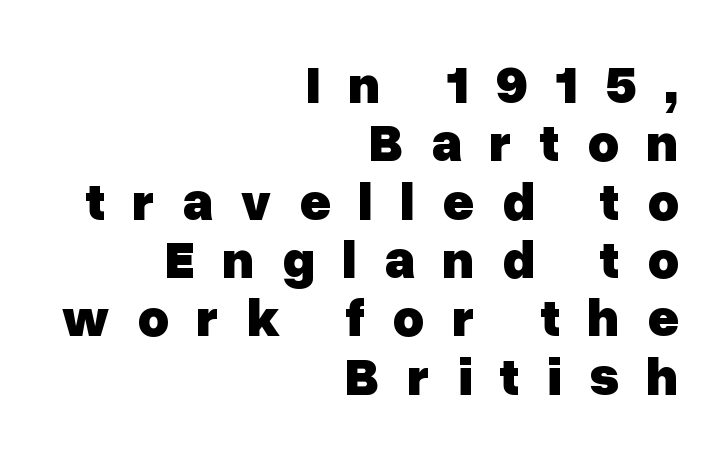
Regarding serifs, this sample does without them. A typesetter would call this heavily tracked-out type. Has an underline been added? It has not. Compared with an ordinary text face, these strokes are far heavier — a full bold.
